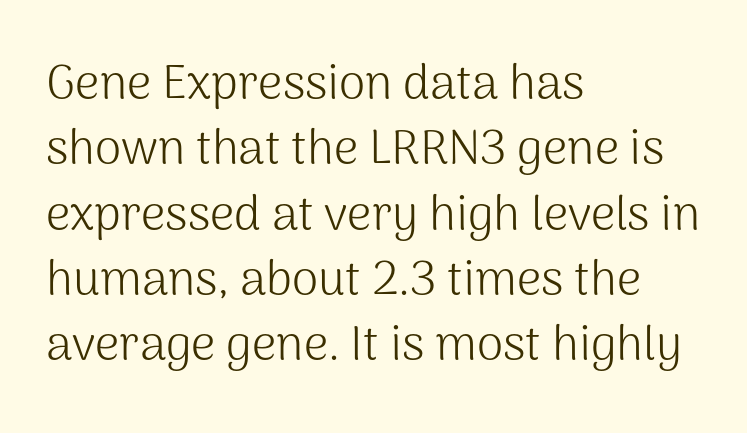
A roman cut, with each character standing at attention. The setting favours the left margin, as ordinary paragraphs usually do. The vertical gap from one line to the next is medium. No chunkiness to these letters — they're not bold. The passage shown is typed in a proportional face where columns would drift. This rendering leaves character spacing at its baseline value.
